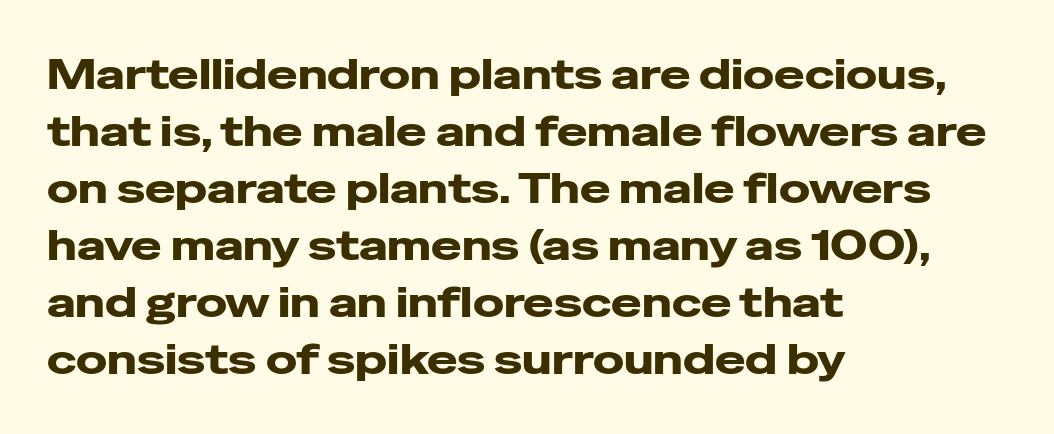
Descenders hang freely into open space. Horizontally, the lines are justified to the leading edge only. Nope, not italic — everything's standing straight. Default kerning and tracking; the words read as compact shapes.
